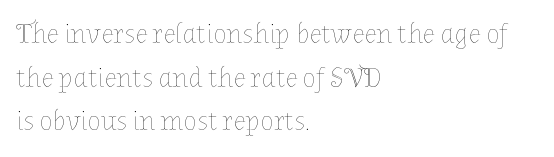
Proportional: the letters do not fall into vertical columns. Ink coverage per letter is moderate at most. Do the letters lean? They stand straight. Letter spacing: default. Each new line begins a customary step beneath the previous one. Reading down the block, your eye returns to a fixed left position each line.
